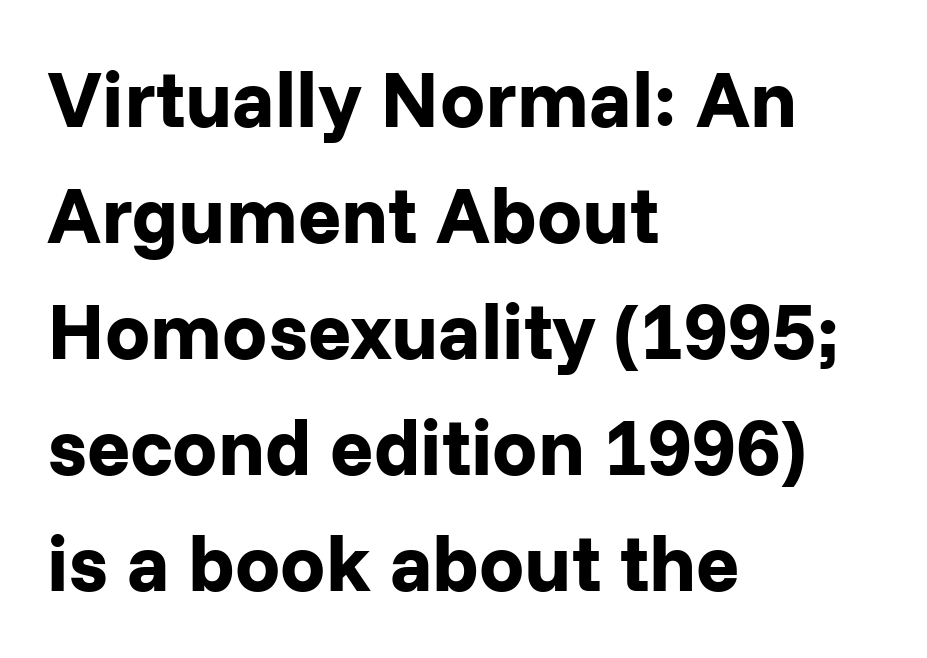
The lines in this sample share a left origin and differ only in where they stop. A typesetter would mark this as roman, not italic. The type is set solid horizontally, with unmodified tracking. Typesetter's note: full bold, strokes at maximum text heaviness. Honestly, there is no underline to notice here at all. The vertical gap from one line to the next is medium.
